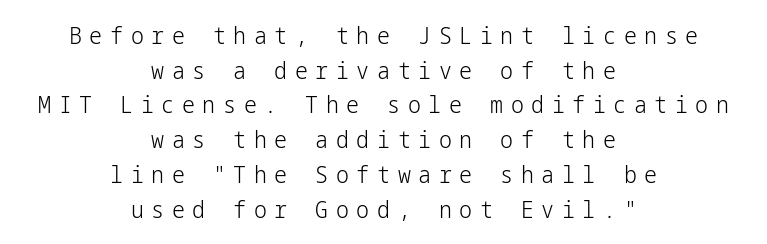
The image shows 23 px text type, upright; set centered, normal line spacing (1.51x), unusually wide letter spacing (+0.33 em), not underlined.
